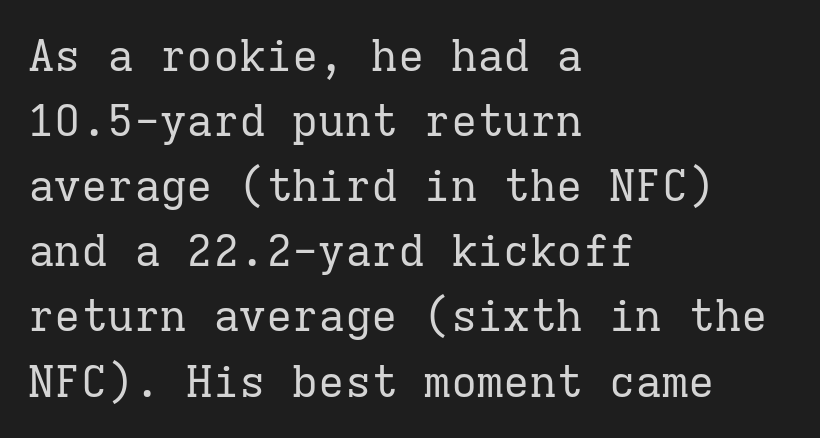
Regarding leading, the lines here are spaced in the standard way. Visually the block forms a straight wall on the left and a jagged coastline on the right. Letters have the restrained weight of plain body copy at most. Underlining? Definitely not there.
